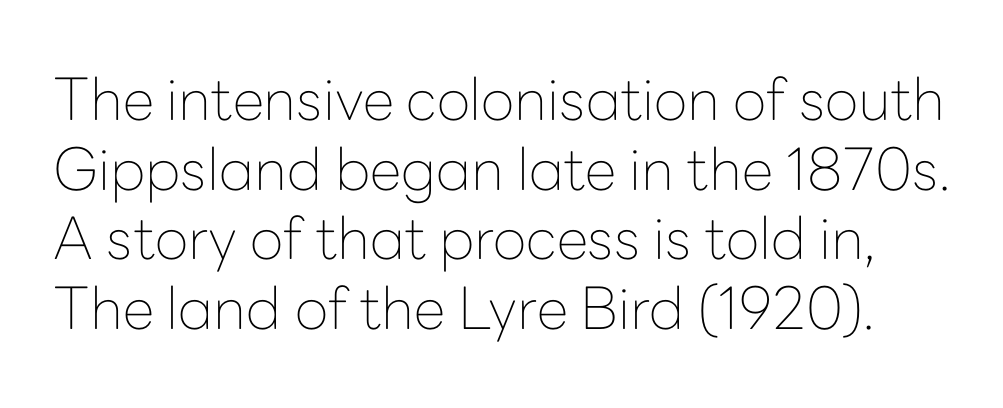
Q: Is the text bold? A: No.
Q: Is the text italic (slanted)? A: No, it is upright.
Q: Is the typeface a serif or a sans-serif typeface? A: Sans-serif.
Q: Is the text underlined? A: No.
Q: Is the spacing between letters normal or unusually wide? A: Normal.
Q: Width (condensed, normal, or wide)? A: Normal.
Q: Stroke contrast? A: Low.
Q: x-height? A: Medium.
Q: Monospaced? A: No.
